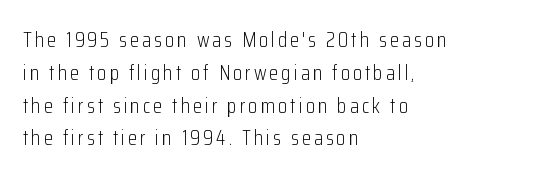
Q: Is the text bold? A: No.
Q: Is the text italic (slanted)? A: No, it is upright.
Q: Is the text underlined? A: No.
Q: How is the paragraph aligned? A: Left-aligned.
Q: Is the spacing between lines tight, normal or loose? A: Normal.
